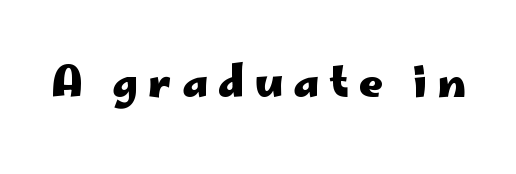
The image shows 42 px heavy, wide sans-serif type, upright; set unusually wide letter spacing (+0.24 em), not underlined; low stroke contrast and a small x-height.
